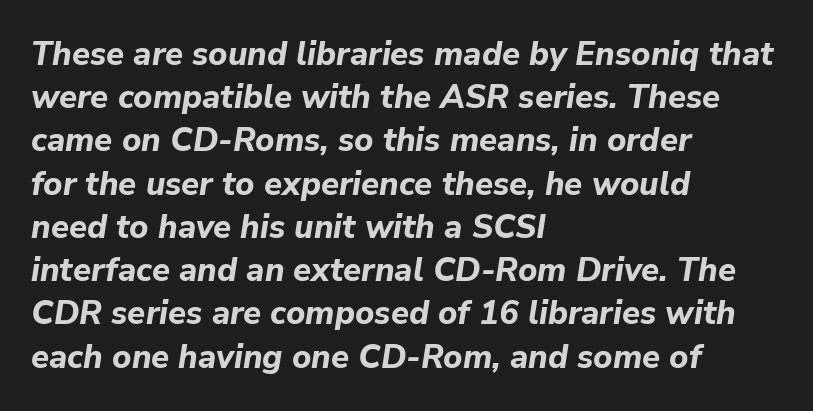
Q: Is the text bold? A: Yes.
Q: Is the text italic (slanted)? A: Yes, it leans right by about 9 degrees.
Q: Is the text underlined? A: No.
Q: How is the paragraph aligned? A: Left-aligned.
Q: Is the spacing between letters normal or unusually wide? A: Normal.
Q: Is the spacing between lines tight, normal or loose? A: Normal.
Q: Width (condensed, normal, or wide)? A: Normal.
Q: Stroke contrast? A: Low.
Q: x-height? A: Medium.
Q: Monospaced? A: No.
